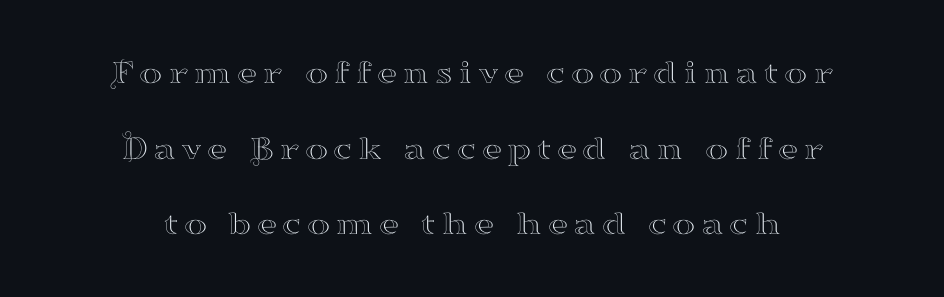
Just letters on the line, the space beneath them empty. The passage shown is typed in a proportional face where columns would drift. Notice how the stems are strictly vertical — no italics here. The compositor balanced each line on the midline. Letterform terminals end in serifs throughout the passage.
